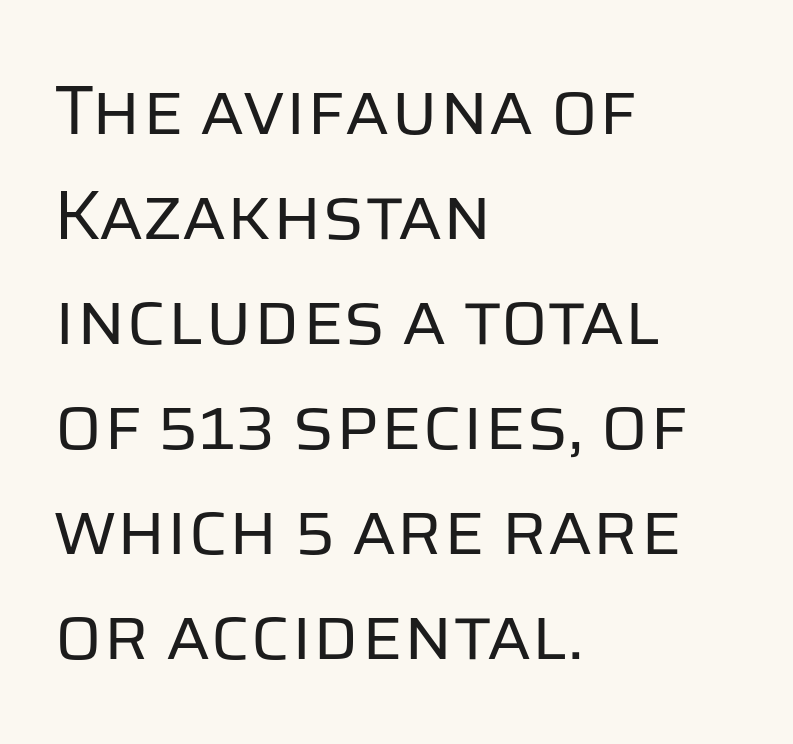
The image shows 70 px regular-weight sans-serif type, upright; set left-aligned, normal line spacing (1.5x), normal letter spacing, not underlined; low stroke contrast and a large x-height.
